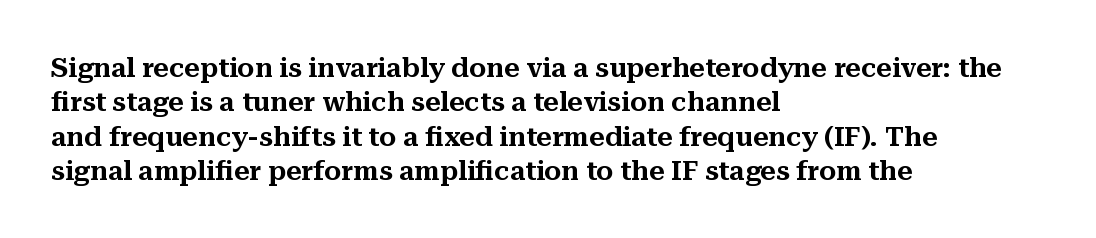
Q: Is the text italic (slanted)? A: No, it is upright.
Q: Is the text underlined? A: No.
Q: How is the paragraph aligned? A: Left-aligned.
Q: Is the spacing between letters normal or unusually wide? A: Normal.
Q: Is the spacing between lines tight, normal or loose? A: Normal.
